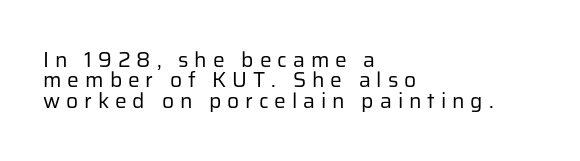
The image shows 21 px text type, upright; set left-aligned, tight line spacing (0.97x), unusually wide letter spacing (+0.28 em), not underlined.
